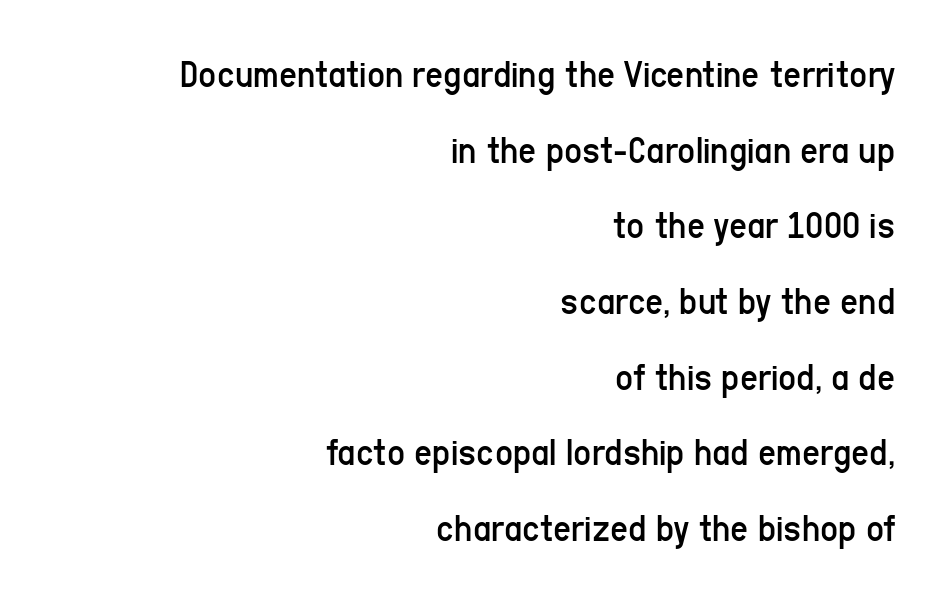
The image shows 39 px regular-weight, condensed sans-serif type, upright; set right-aligned, loose line spacing (1.94x), normal letter spacing, not underlined; low stroke contrast and a medium x-height.
